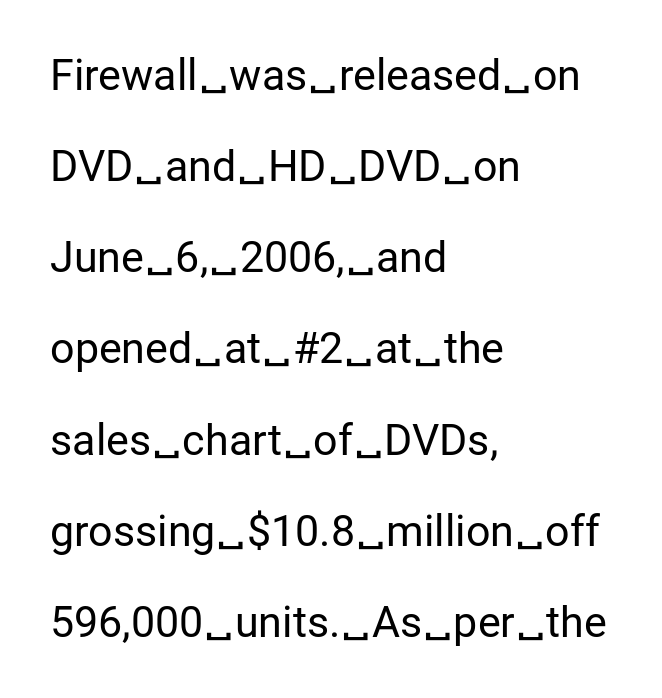
{"serif": "no", "italic": "no", "bold": "no", "weight": "regular", "width": "normal", "stroke_contrast": "low", "x_height": "medium", "monospaced": "no", "underline": "no", "align": "left", "line_spacing": "loose", "line_spacing_ratio": 2.12, "letter_spacing": "normal", "letter_spacing_em": 0.0, "glyph_px": 43}
